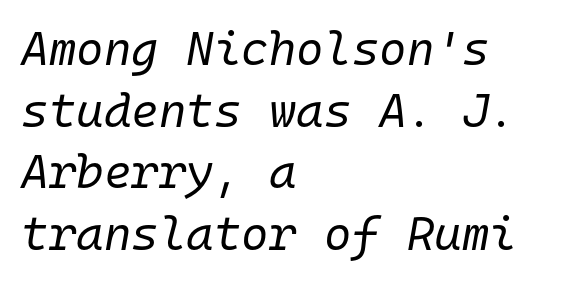
Q: Is the text bold? A: No.
Q: Is the text italic (slanted)? A: Yes, it leans right by about 10 degrees.
Q: Is the text underlined? A: No.
Q: How is the paragraph aligned? A: Left-aligned.
Q: Is the spacing between letters normal or unusually wide? A: Normal.
Q: Is the spacing between lines tight, normal or loose? A: Normal.
Q: Width (condensed, normal, or wide)? A: Normal.
Q: Stroke contrast? A: Low.
Q: x-height? A: Medium.
Q: Monospaced? A: Yes.
